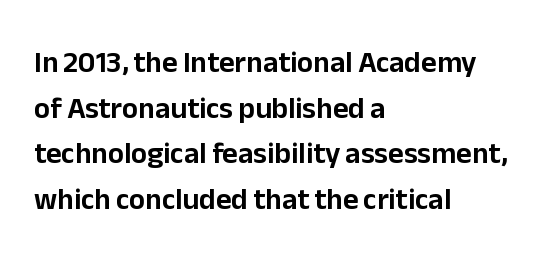
Line beginnings align vertically; line endings do not. The face used here is proportionally spaced, like ordinary book or web type. A normal amount of white space separates one row of letters from the next. Clear beneath every line of the passage. Students, note that the glyphs here touch the page at normal intervals. Font category for this specimen: sans-serif.
